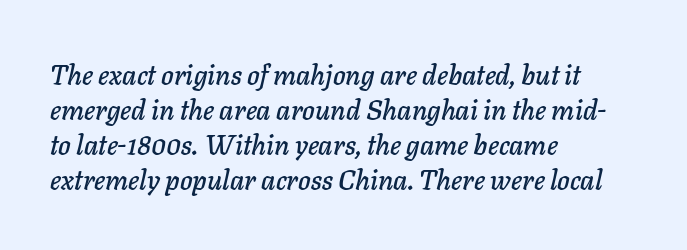
Q: Is the text italic (slanted)? A: Yes, it leans right by about 11 degrees.
Q: Is the text underlined? A: No.
Q: How is the paragraph aligned? A: Left-aligned.
Q: Is the spacing between letters normal or unusually wide? A: Normal.
Q: Is the spacing between lines tight, normal or loose? A: Normal.
